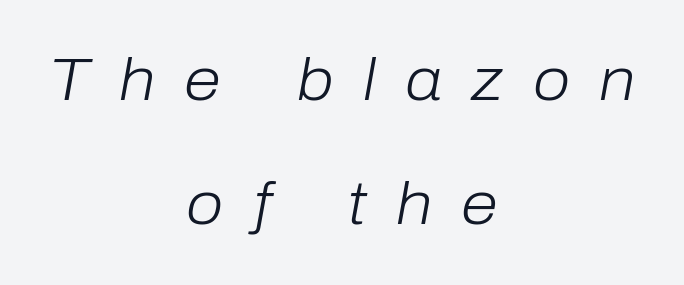
{"italic": "yes", "lean": "right", "slant_degrees": 10, "bold": "no", "weight": "light", "width": "normal", "stroke_contrast": "low", "x_height": "medium", "monospaced": "no", "underline": "no", "align": "center", "line_spacing": "loose", "line_spacing_ratio": 2.07, "letter_spacing": "wide", "letter_spacing_em": 0.49, "glyph_px": 60}
